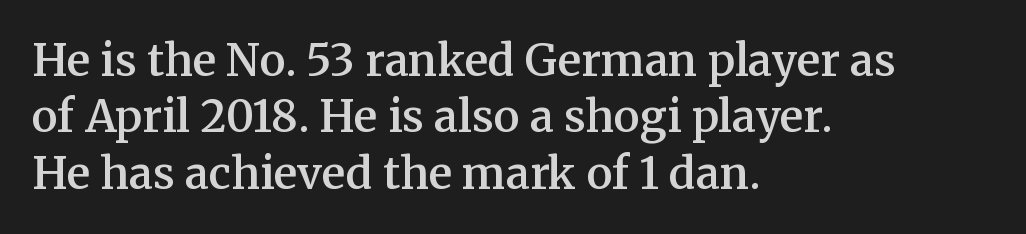
{"serif": "yes", "italic": "no", "bold": "semi", "weight": "semibold", "width": "normal", "stroke_contrast": "medium", "x_height": "medium", "monospaced": "no", "underline": "no", "align": "left", "line_spacing": "normal", "line_spacing_ratio": 1.28, "letter_spacing": "normal", "letter_spacing_em": 0.0, "glyph_px": 44}
